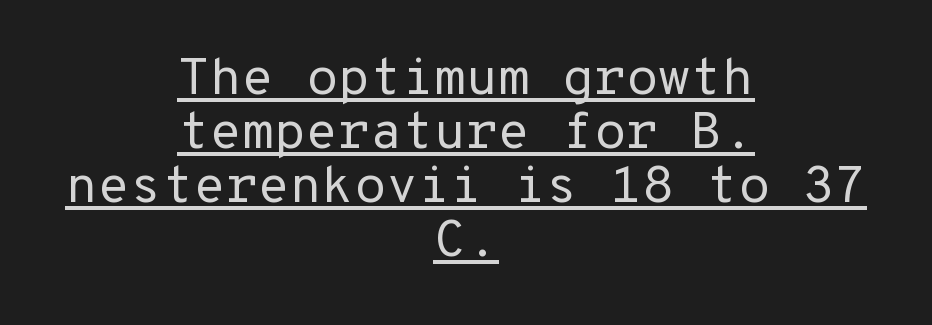
In CSS terms this would be text-align: center. This is roman type, the default non-slanted kind. The leading is snug, giving the passage a crowded texture. Examine the stroke ends and you'll find no serifs. The letters look calm and open, with moderate or lighter stems.
